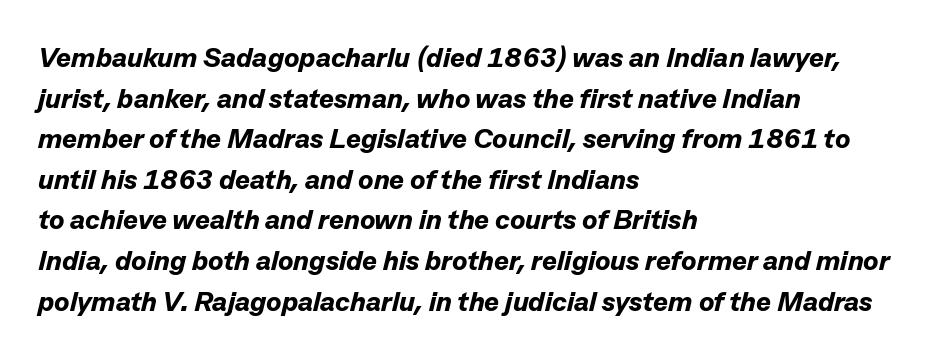
Q: Is the text bold? A: Yes.
Q: Is the text italic (slanted)? A: Yes, it leans right by about 13 degrees.
Q: Is the text underlined? A: No.
Q: How is the paragraph aligned? A: Left-aligned.
Q: Is the spacing between letters normal or unusually wide? A: Normal.
Q: Is the spacing between lines tight, normal or loose? A: Normal.
Q: Width (condensed, normal, or wide)? A: Normal.
Q: Stroke contrast? A: Low.
Q: x-height? A: Medium.
Q: Monospaced? A: No.
